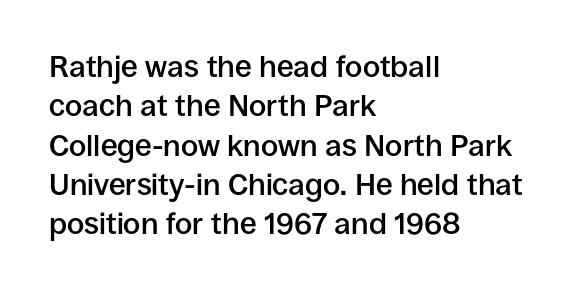
Descenders are the only things crossing below the line. The block of text has a typical density, with ordinary space between rows. Standard letterfit; no display-style spreading of the glyphs. Is this a fixed-width face? No — the glyphs have proportional, varying widths. Each letter's strokes conclude bluntly, with no projecting serifs.
